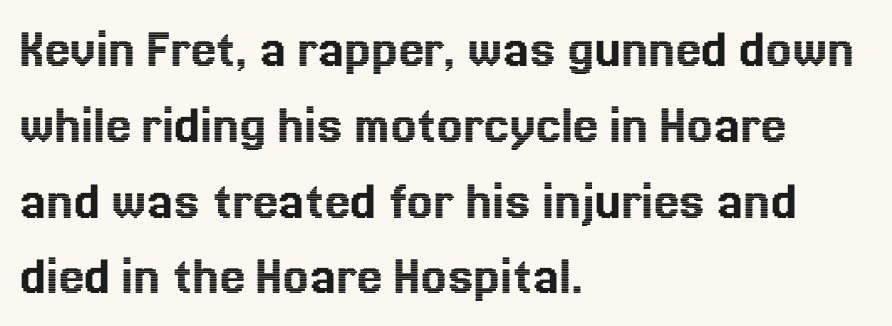
The image shows 57 px text type, upright; set left-aligned, normal line spacing (1.33x), normal letter spacing, not underlined; a medium x-height.
